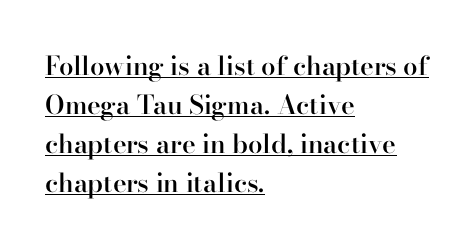
Q: Is the text bold? A: Semi-bold.
Q: Is the text italic (slanted)? A: No, it is upright.
Q: Is the text underlined? A: Yes.
Q: How is the paragraph aligned? A: Left-aligned.
Q: Is the spacing between letters normal or unusually wide? A: Normal.
Q: Is the spacing between lines tight, normal or loose? A: Normal.
